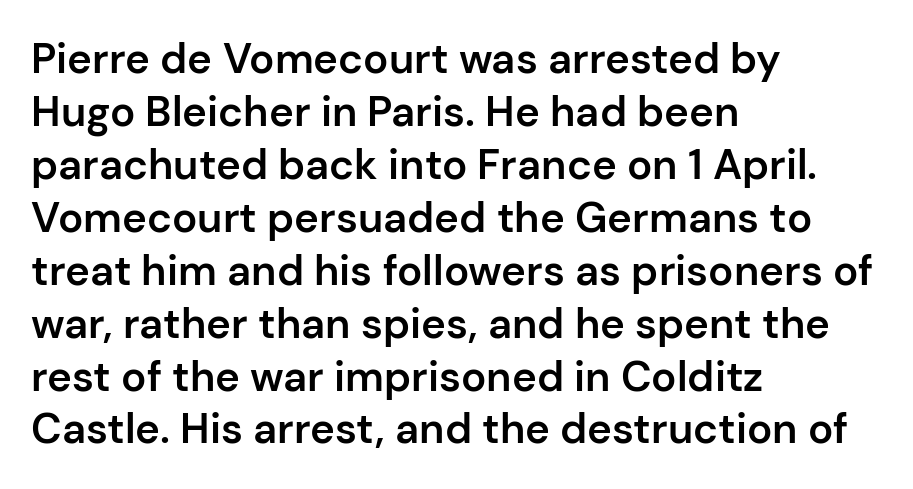
Caption: semibold face, moderately heavy strokes. Leading matches the norm, producing a regular column. Do the letters lean? They stand straight. The passage shown is typeset with a sans-serif family.
